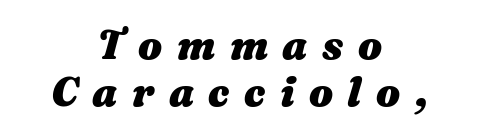
The image shows 40 px heavy, wide type, italic (leaning right); set centered, line spacing 1.17x, unusually wide letter spacing (+0.36 em), not underlined; medium stroke contrast and a medium x-height.
